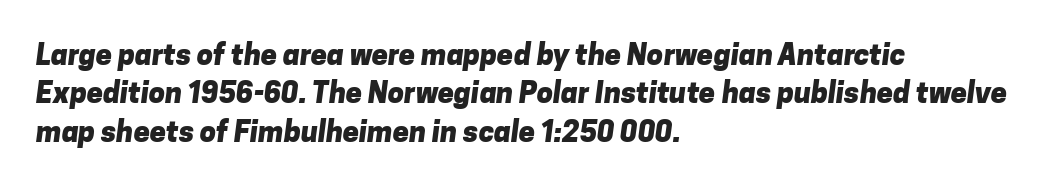
The image shows 29 px heavy sans-serif type; set left-aligned, normal line spacing (1.32x), normal letter spacing, not underlined; low stroke contrast and a medium x-height.
